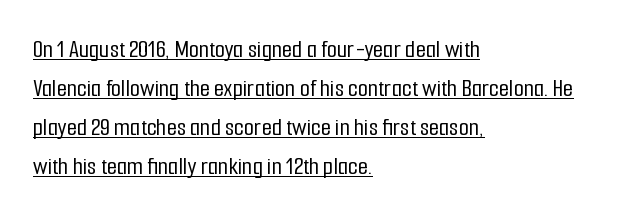
The image shows 26 px text type, upright; set left-aligned, normal line spacing (1.5x), normal letter spacing, underlined.
